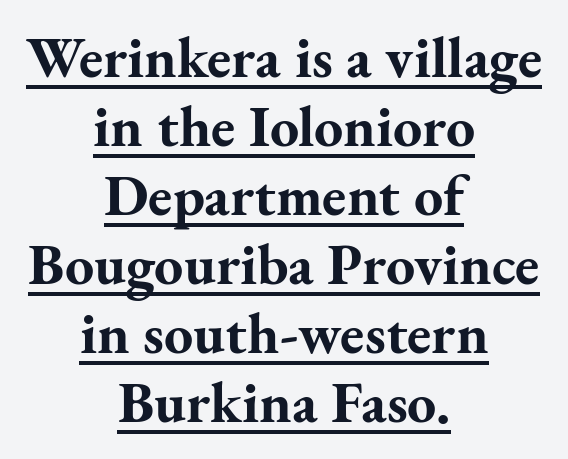
Q: Is the text bold? A: Yes.
Q: Is the text italic (slanted)? A: No, it is upright.
Q: Is the typeface a serif or a sans-serif typeface? A: Serif.
Q: Is the text underlined? A: Yes.
Q: How is the paragraph aligned? A: Centered.
Q: Is the spacing between letters normal or unusually wide? A: Normal.
Q: Width (condensed, normal, or wide)? A: Normal.
Q: Stroke contrast? A: Medium.
Q: x-height? A: Small.
Q: Monospaced? A: No.
